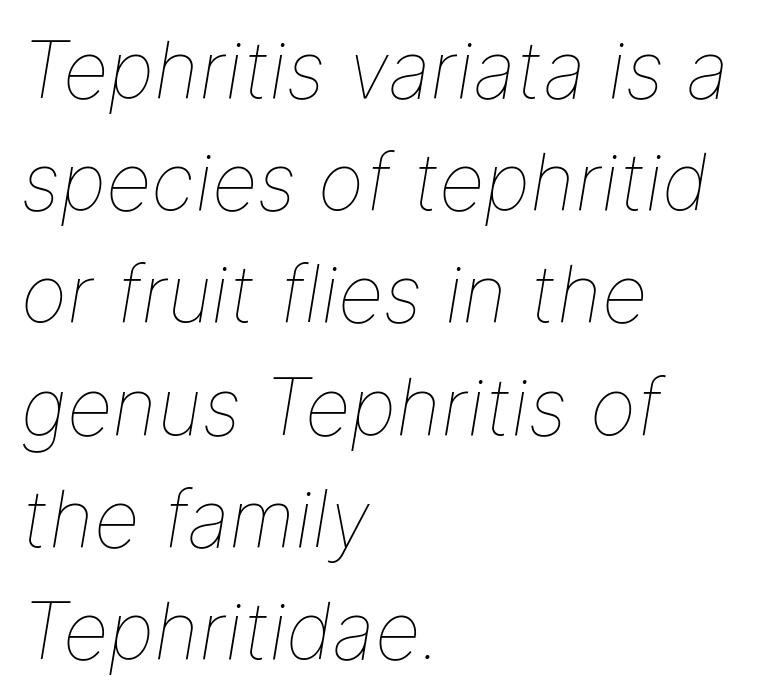
You could not count columns in this text — the font is proportionally spaced. Lines of text with bare space underneath. Notice how descenders clear the ascenders below comfortably — that's standard leading. Observe the lean: these are italic letterforms. The strokes are not fattened; the text isn't bold.
